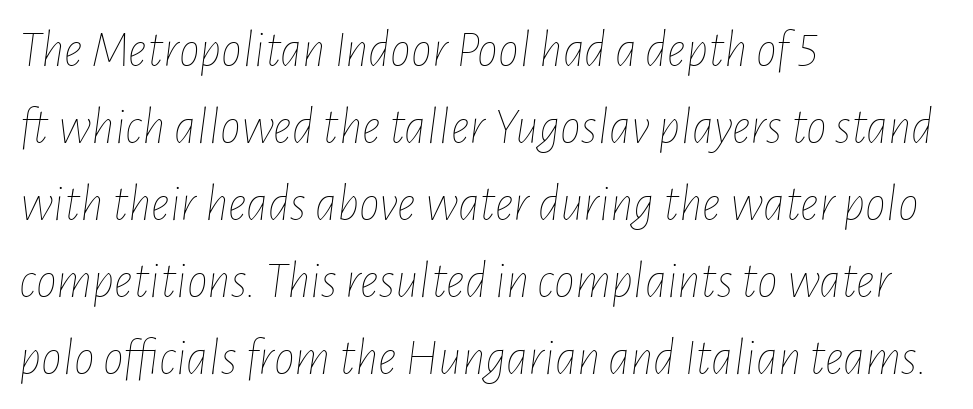
The image shows 52 px thin, condensed type, italic (leaning right); set left-aligned, normal line spacing (1.48x), normal letter spacing, not underlined; low stroke contrast and a medium x-height.
